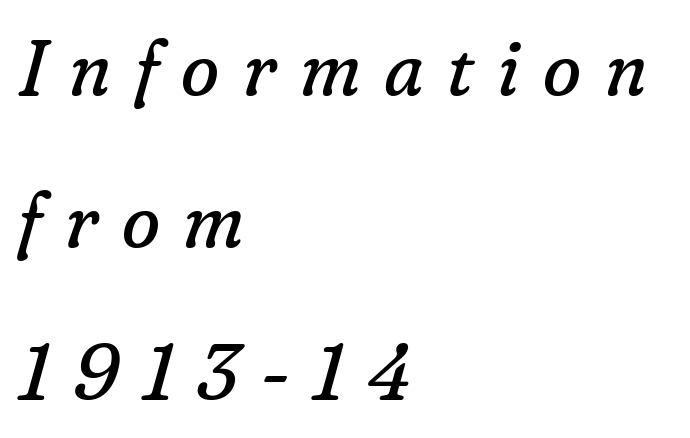
Q: Is the text bold? A: No.
Q: Is the text italic (slanted)? A: Yes, it leans right by about 16 degrees.
Q: Is the typeface a serif or a sans-serif typeface? A: Serif.
Q: Is the text underlined? A: No.
Q: How is the paragraph aligned? A: Left-aligned.
Q: Is the spacing between letters normal or unusually wide? A: Unusually wide.
Q: Is the spacing between lines tight, normal or loose? A: Loose.
Q: Width (condensed, normal, or wide)? A: Normal.
Q: Stroke contrast? A: Low.
Q: x-height? A: Small.
Q: Monospaced? A: No.
